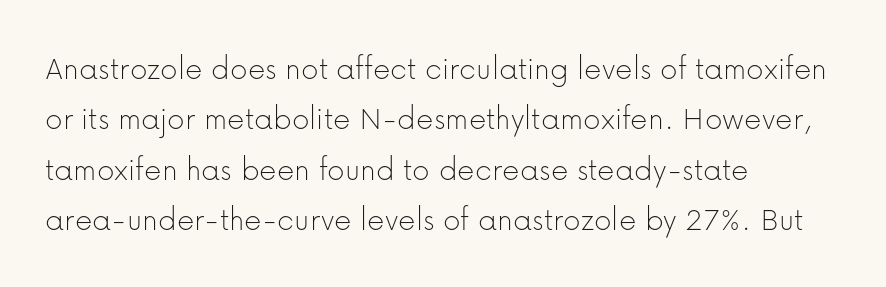
The image shows 34 px thin sans-serif type, upright; set left-aligned, normal line spacing (1.48x), normal letter spacing, not underlined; low stroke contrast and a medium x-height.
